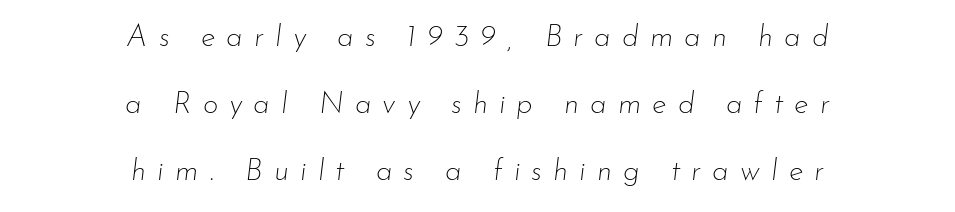
Character widths vary here, with narrow letters taking less room than wide ones. Weight: regular or lighter. Clear beneath every line of the passage. Leading is clearly above the norm, producing a sparse column. One-word summary of the alignment: center. This sample uses expanded letter spacing, leaving extra air between glyphs.
